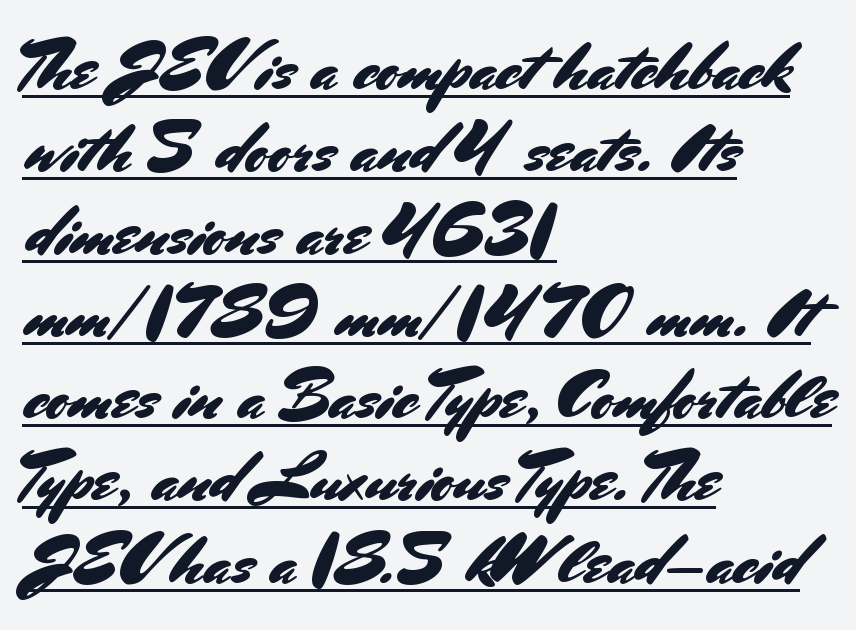
The rendering uses natural spacing where letterforms have individual widths. All the whitespace from short lines collects on the right. This is sans-serif lettering, the kind often seen on screens and signage.
